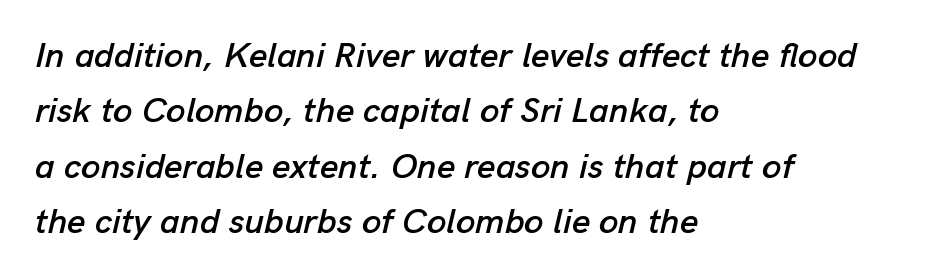
{"italic": "yes", "lean": "right", "slant_degrees": 13, "width": "normal", "stroke_contrast": "low", "x_height": "medium", "monospaced": "no", "underline": "no", "align": "left", "line_spacing": "normal", "line_spacing_ratio": 1.58, "letter_spacing": "normal", "letter_spacing_em": 0.0, "glyph_px": 35}
